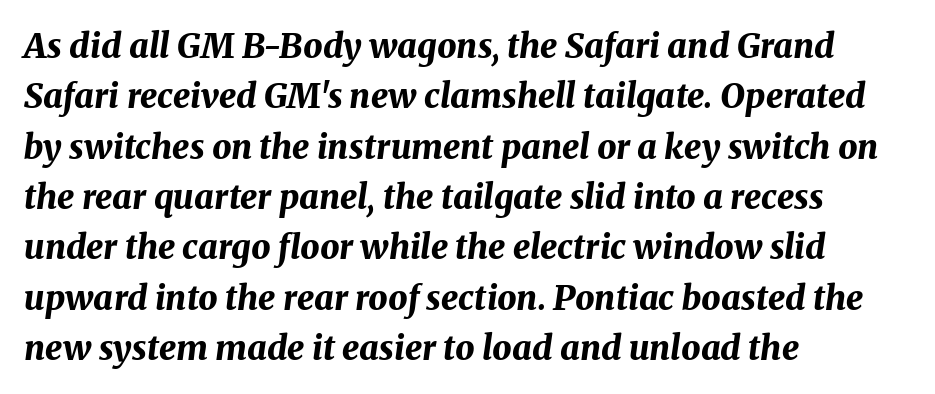
Q: Is the text bold? A: Yes.
Q: Is the text italic (slanted)? A: Yes, it leans right by about 8 degrees.
Q: Is the text underlined? A: No.
Q: How is the paragraph aligned? A: Left-aligned.
Q: Is the spacing between letters normal or unusually wide? A: Normal.
Q: Is the spacing between lines tight, normal or loose? A: Normal.
Q: Width (condensed, normal, or wide)? A: Normal.
Q: Stroke contrast? A: Medium.
Q: x-height? A: Medium.
Q: Monospaced? A: No.
